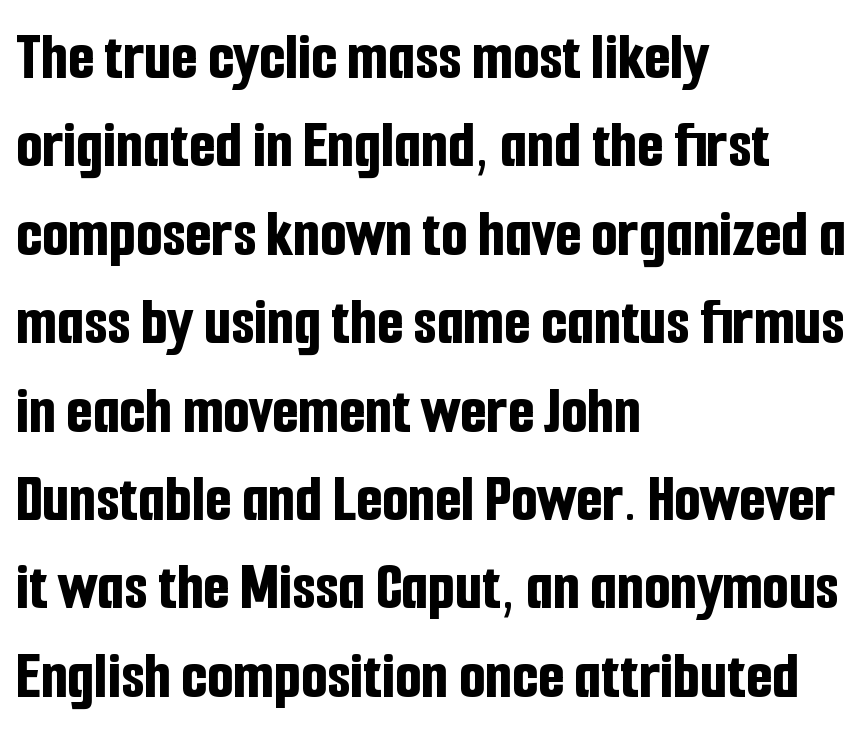
Here the designer chose a conventional face with non-uniform glyph widths. Compared with an ordinary text face, these strokes are far heavier — a full bold. Inter-character spacing is left at the font's built-in metrics. The compositor pushed each line to the left boundary. This is sans-serif lettering, the kind often seen on screens and signage. Quick note: not italic, upright.
